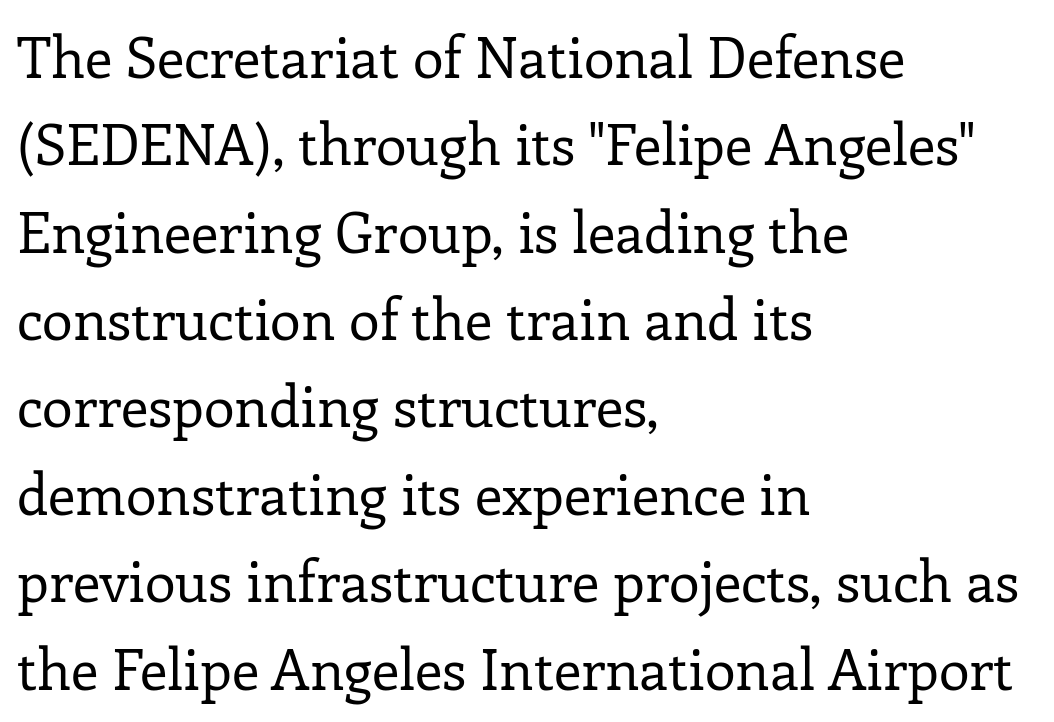
{"serif": "yes", "italic": "no", "bold": "no", "weight": "regular", "width": "normal", "stroke_contrast": "low", "x_height": "medium", "monospaced": "no", "underline": "no", "align": "left", "line_spacing": "normal", "line_spacing_ratio": 1.56, "letter_spacing": "normal", "letter_spacing_em": 0.0, "glyph_px": 56}
